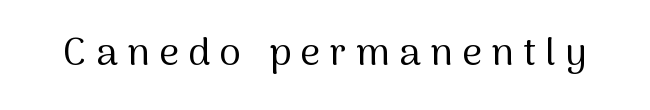
Q: Is the text bold? A: No.
Q: Is the text italic (slanted)? A: No, it is upright.
Q: Is the typeface a serif or a sans-serif typeface? A: Sans-serif.
Q: Is the text underlined? A: No.
Q: Is the spacing between letters normal or unusually wide? A: Unusually wide.
Q: Width (condensed, normal, or wide)? A: Normal.
Q: Stroke contrast? A: Medium.
Q: x-height? A: Medium.
Q: Monospaced? A: No.
